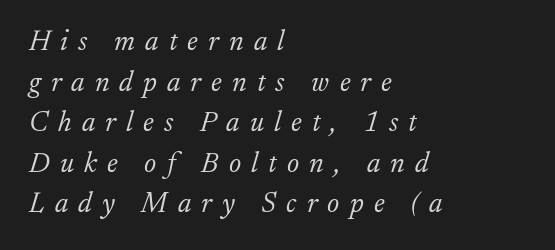
Q: Is the text bold? A: No.
Q: Is the text italic (slanted)? A: Yes, it leans right by about 17 degrees.
Q: Is the typeface a serif or a sans-serif typeface? A: Serif.
Q: Is the text underlined? A: No.
Q: How is the paragraph aligned? A: Left-aligned.
Q: Is the spacing between letters normal or unusually wide? A: Unusually wide.
Q: Is the spacing between lines tight, normal or loose? A: Normal.
Q: Width (condensed, normal, or wide)? A: Normal.
Q: Stroke contrast? A: Low.
Q: x-height? A: Small.
Q: Monospaced? A: No.
